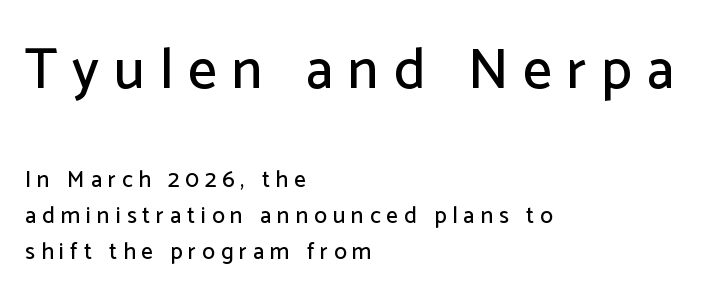
Quick note: not italic, upright. The block of text has a typical density, with ordinary space between rows. Compare the two chunks: the upper has the greater cap height. Looks like regular typesetting: each glyph gets only the width it needs. Examine the stroke ends and you'll find no serifs.
